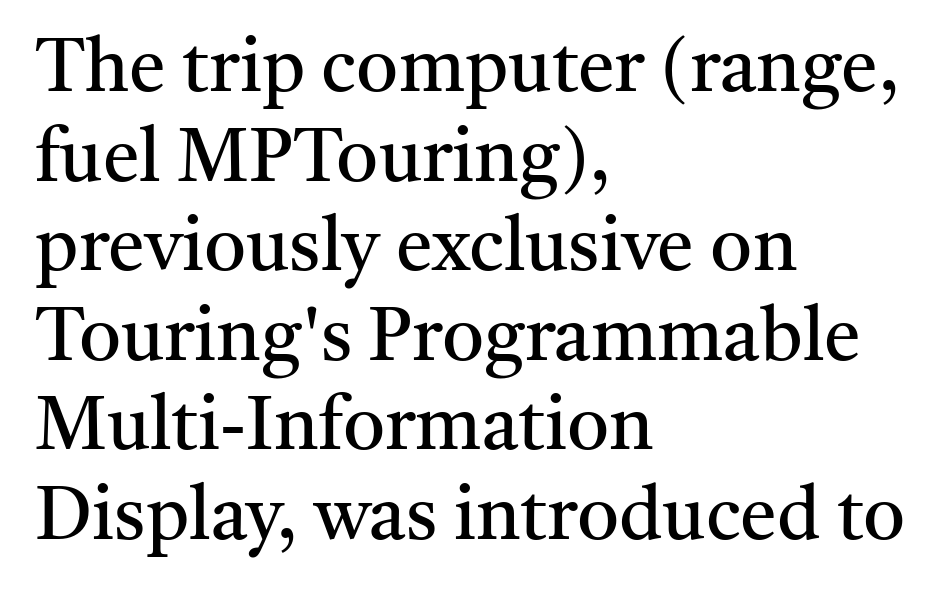
The image shows 74 px regular-weight serif type, upright; set left-aligned, line spacing 1.21x, normal letter spacing, not underlined; medium stroke contrast and a medium x-height.
